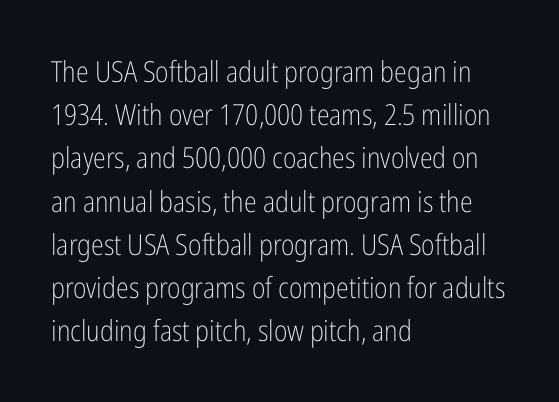
The image shows 29 px light, condensed sans-serif type, upright; set left-aligned, normal line spacing (1.49x), normal letter spacing, not underlined; low stroke contrast and a medium x-height.
